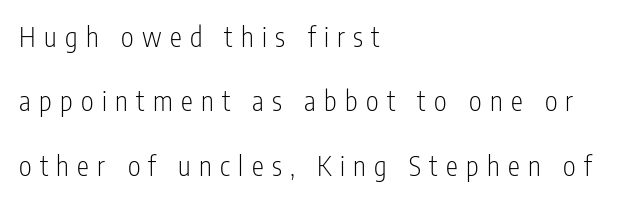
Q: Is the text bold? A: No.
Q: Is the text italic (slanted)? A: No, it is upright.
Q: Is the text underlined? A: No.
Q: How is the paragraph aligned? A: Left-aligned.
Q: Is the spacing between letters normal or unusually wide? A: Unusually wide.
Q: Is the spacing between lines tight, normal or loose? A: Loose.
